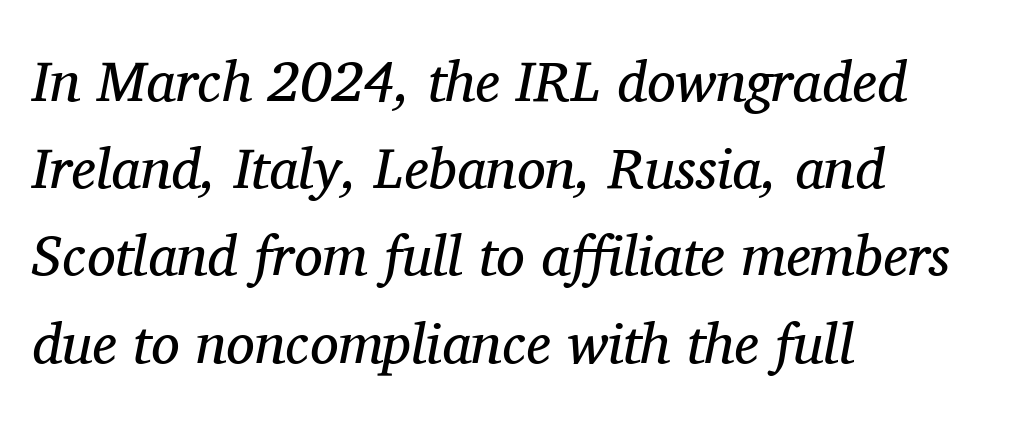
The image shows 57 px regular-weight serif type, italic (leaning right); set left-aligned, normal line spacing (1.53x), normal letter spacing, not underlined; medium stroke contrast and a medium x-height.
